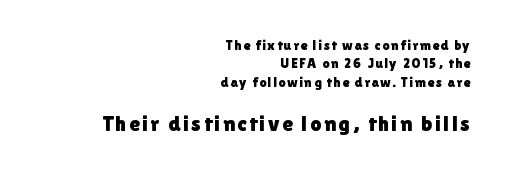
The image shows 22 px text type, upright; set right-aligned, normal line spacing (1.31x), not underlined; the second (bottom) block is 1.57x larger.
